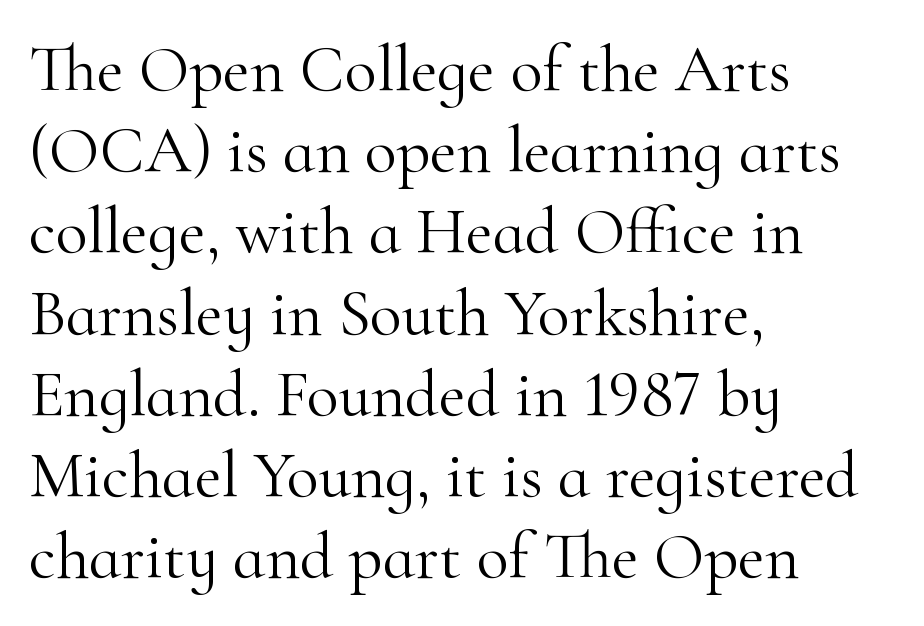
The image shows 66 px light serif type, upright; set left-aligned, line spacing 1.23x, normal letter spacing, not underlined; high stroke contrast and a small x-height.
